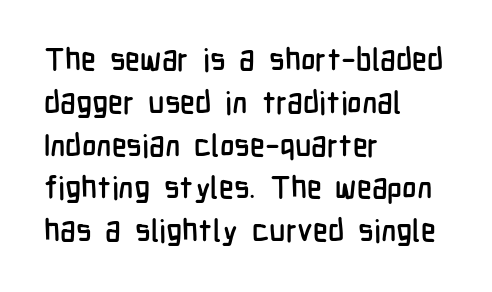
{"serif": "no", "italic": "no", "width": "condensed", "stroke_contrast": "low", "x_height": "medium", "monospaced": "no", "underline": "no", "align": "left", "line_spacing": "normal", "line_spacing_ratio": 1.38, "letter_spacing": "normal", "letter_spacing_em": 0.0, "glyph_px": 31}
